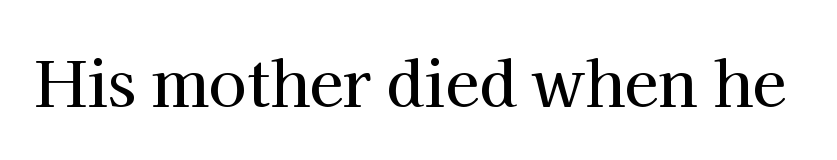
Q: Is the text italic (slanted)? A: No, it is upright.
Q: Is the typeface a serif or a sans-serif typeface? A: Serif.
Q: Is the text underlined? A: No.
Q: Is the spacing between letters normal or unusually wide? A: Normal.
Q: Width (condensed, normal, or wide)? A: Normal.
Q: Stroke contrast? A: High.
Q: x-height? A: Medium.
Q: Monospaced? A: No.
